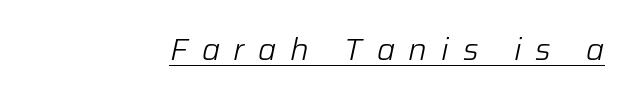
Q: Is the text bold? A: No.
Q: Is the text italic (slanted)? A: Yes, it leans right by about 12 degrees.
Q: Is the text underlined? A: Yes.
Q: How is the paragraph aligned? A: Right-aligned.
Q: Is the spacing between letters normal or unusually wide? A: Unusually wide.
Q: Width (condensed, normal, or wide)? A: Normal.
Q: Stroke contrast? A: Low.
Q: x-height? A: Medium.
Q: Monospaced? A: No.
